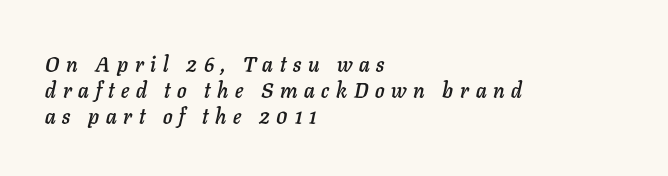
This sample uses expanded letter spacing, leaving extra air between glyphs. Descenders hang freely into open space. The text block is weighted toward the left margin, trailing off unevenly rightward. The font's italic variant was chosen for this text.
